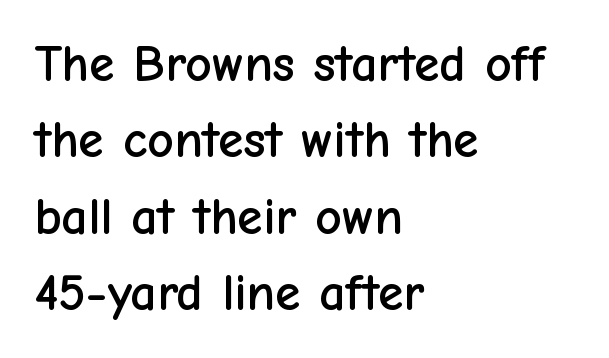
Q: Is the text italic (slanted)? A: No, it is upright.
Q: Is the typeface a serif or a sans-serif typeface? A: Sans-serif.
Q: Is the text underlined? A: No.
Q: How is the paragraph aligned? A: Left-aligned.
Q: Is the spacing between letters normal or unusually wide? A: Normal.
Q: Is the spacing between lines tight, normal or loose? A: Normal.
Q: Width (condensed, normal, or wide)? A: Normal.
Q: Stroke contrast? A: Low.
Q: x-height? A: Medium.
Q: Monospaced? A: No.
